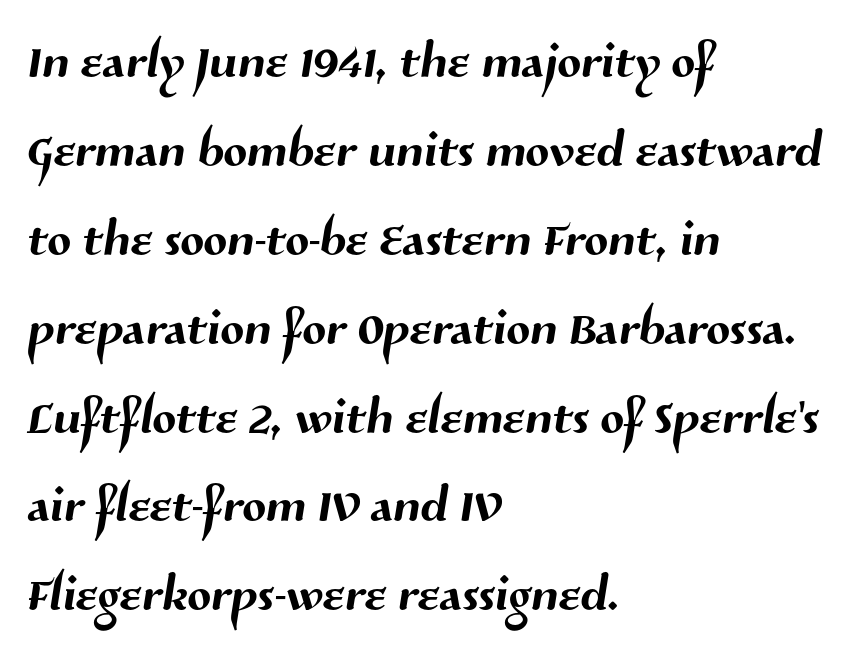
The image shows 70 px sans-serif type; set left-aligned, normal line spacing (1.27x), normal letter spacing, not underlined; medium stroke contrast and a medium x-height.
